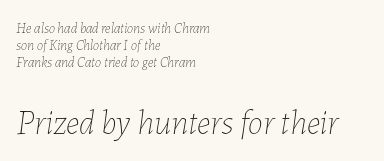
{"italic": "yes", "lean": "right", "slant_degrees": 7, "bold": "no", "weight": "thin", "width": "normal", "stroke_contrast": "low", "x_height": "medium", "monospaced": "no", "underline": "no", "align": "left", "line_spacing_ratio": 1.23, "letter_spacing": "normal", "letter_spacing_em": 0.0, "larger_block": "second", "size_ratio": 2.43, "glyph_px": 34}
